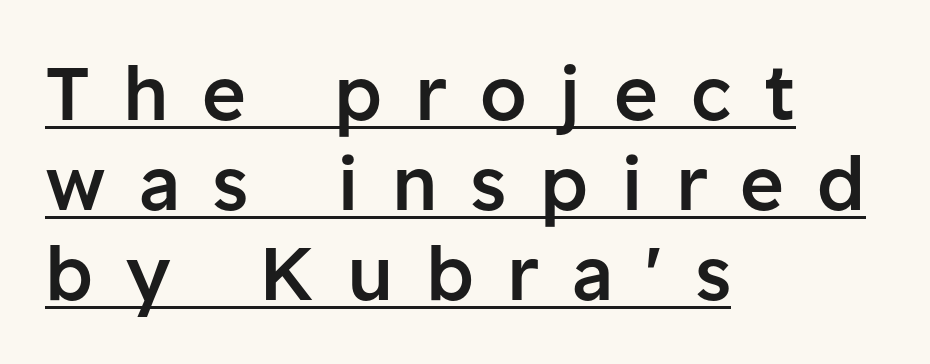
{"serif": "no", "italic": "no", "bold": "semi", "weight": "semibold", "width": "normal", "stroke_contrast": "low", "x_height": "medium", "monospaced": "no", "underline": "yes", "align": "left", "line_spacing_ratio": 1.2, "letter_spacing": "wide", "letter_spacing_em": 0.44, "glyph_px": 75}
